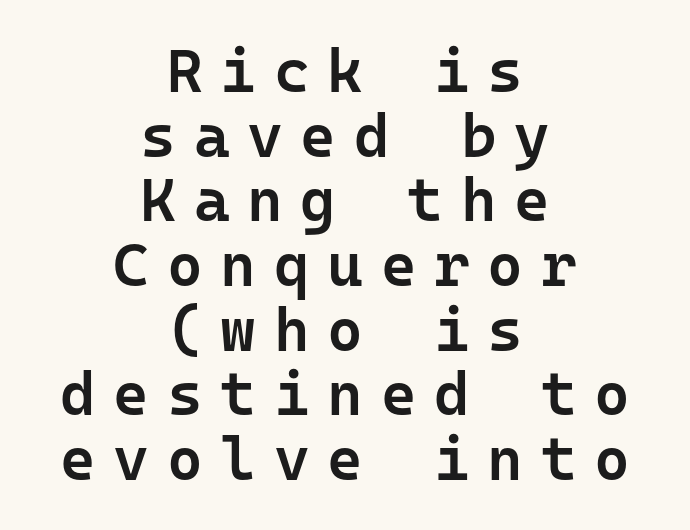
The image shows 61 px semibold sans-serif type, upright, monospaced; set centered, tight line spacing (1.06x), unusually wide letter spacing (+0.29 em), not underlined; low stroke contrast and a medium x-height.
